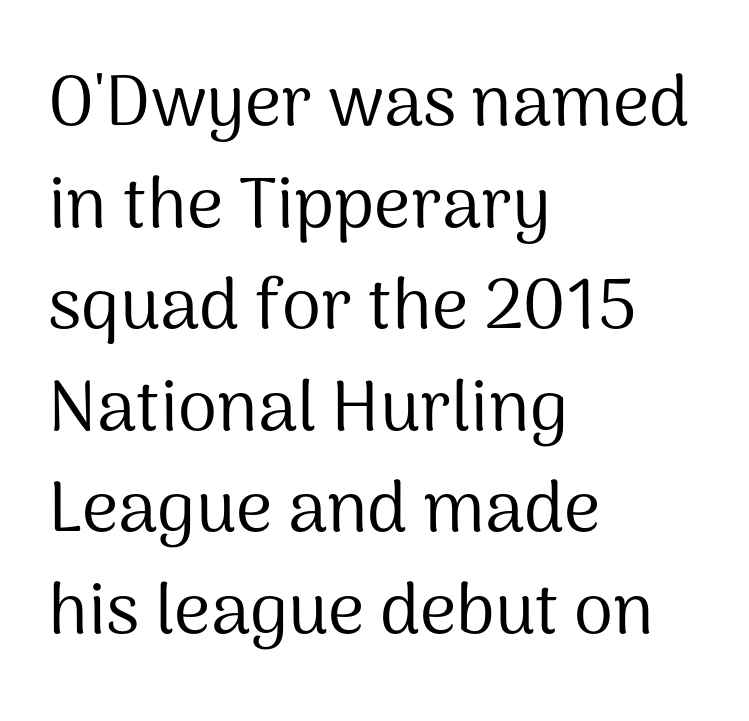
{"serif": "no", "italic": "no", "bold": "no", "weight": "regular", "width": "normal", "stroke_contrast": "medium", "x_height": "medium", "monospaced": "no", "underline": "no", "align": "left", "line_spacing": "normal", "line_spacing_ratio": 1.43, "letter_spacing": "normal", "letter_spacing_em": 0.0, "glyph_px": 71}
